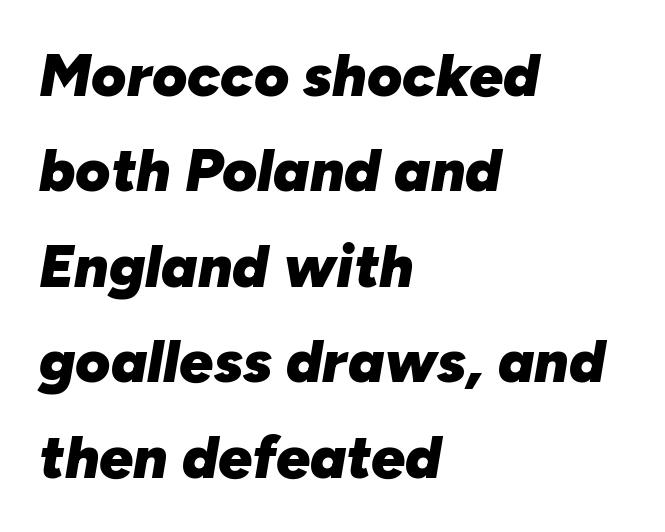
Q: Is the text bold? A: Yes.
Q: Is the text italic (slanted)? A: Yes, it leans right by about 10 degrees.
Q: Is the text underlined? A: No.
Q: How is the paragraph aligned? A: Left-aligned.
Q: Is the spacing between letters normal or unusually wide? A: Normal.
Q: Is the spacing between lines tight, normal or loose? A: Normal.
Q: Width (condensed, normal, or wide)? A: Normal.
Q: Stroke contrast? A: Low.
Q: x-height? A: Medium.
Q: Monospaced? A: No.
